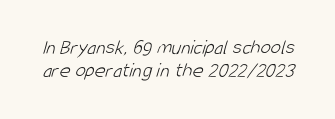
The image shows 21 px text type; set tight line spacing (1.08x), normal letter spacing, not underlined.
